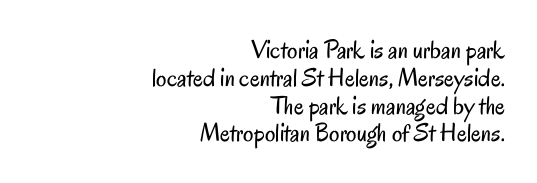
The paragraph has a hard right edge and a soft left edge. A typesetter would call this zero additional tracking. The typography opts for an upright posture over an oblique one. Unmarked baselines from the first word to the last.
